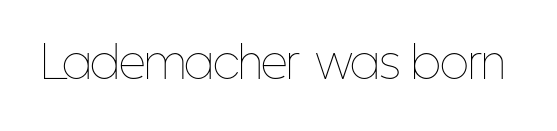
The image shows 42 px thin, condensed type, upright; set normal letter spacing, not underlined; low stroke contrast and a medium x-height.
